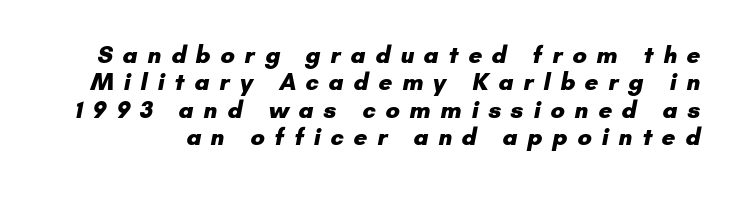
{"bold": "yes", "underline": "no", "line_spacing": "tight", "line_spacing_ratio": 1.14, "letter_spacing": "wide", "letter_spacing_em": 0.4, "glyph_px": 24}
